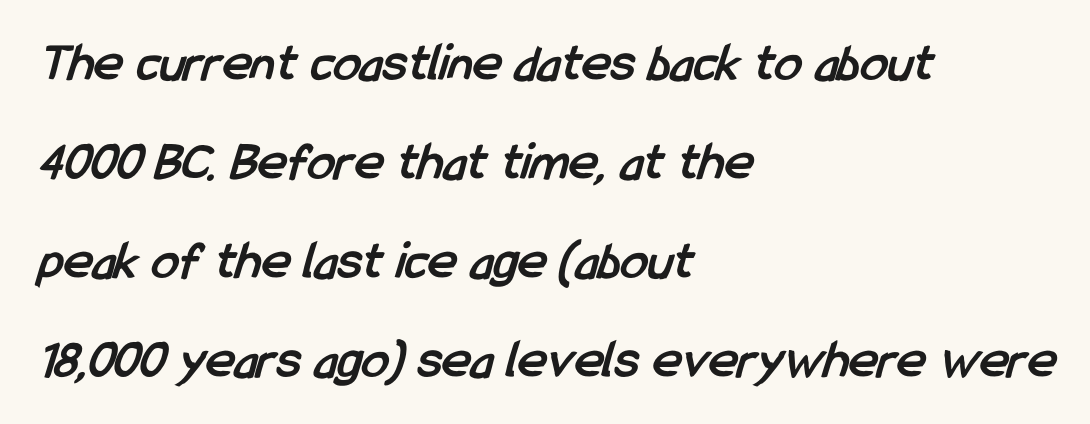
The image shows 55 px semibold, condensed sans-serif type; set left-aligned, line spacing 1.8x, normal letter spacing, not underlined; low stroke contrast and a medium x-height.
